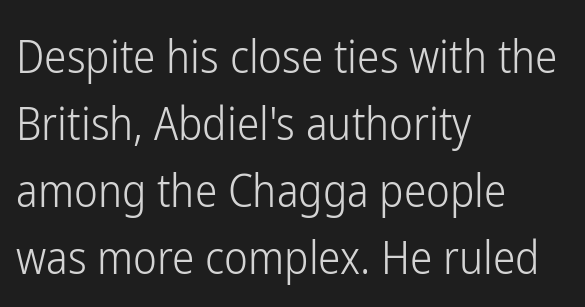
Do the characters align in a grid? No, the font is proportional. Italic: no, the glyphs are upright roman. In terms of leading, this rendering sits right in the middle. The space beneath each line is pristine and unruled. The letters carry no serifs — their stems end cleanly without finishing strokes.
